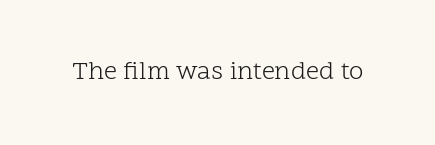
The image shows 26 px text type, upright; set normal letter spacing, not underlined.
